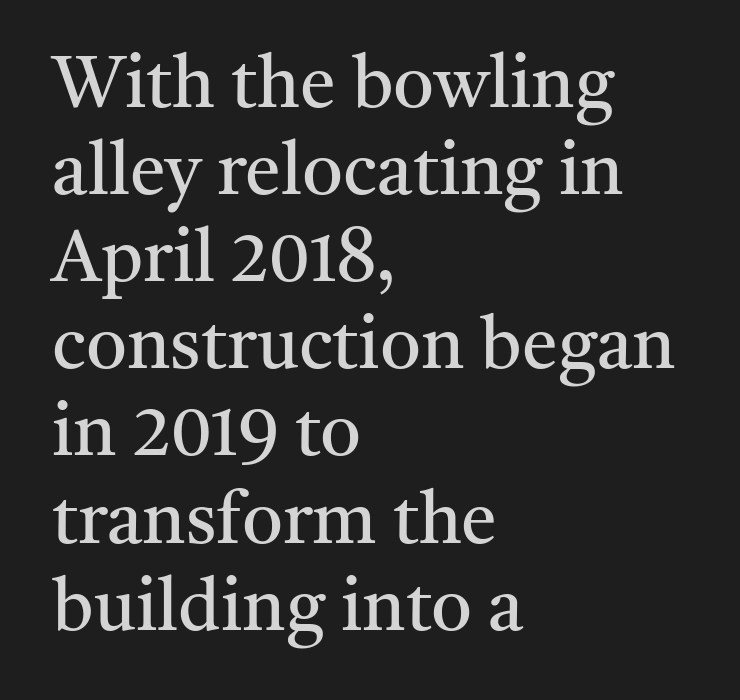
Q: Is the text bold? A: No.
Q: Is the text italic (slanted)? A: No, it is upright.
Q: Is the typeface a serif or a sans-serif typeface? A: Serif.
Q: Is the text underlined? A: No.
Q: How is the paragraph aligned? A: Left-aligned.
Q: Is the spacing between letters normal or unusually wide? A: Normal.
Q: Width (condensed, normal, or wide)? A: Normal.
Q: Stroke contrast? A: Medium.
Q: x-height? A: Medium.
Q: Monospaced? A: No.
